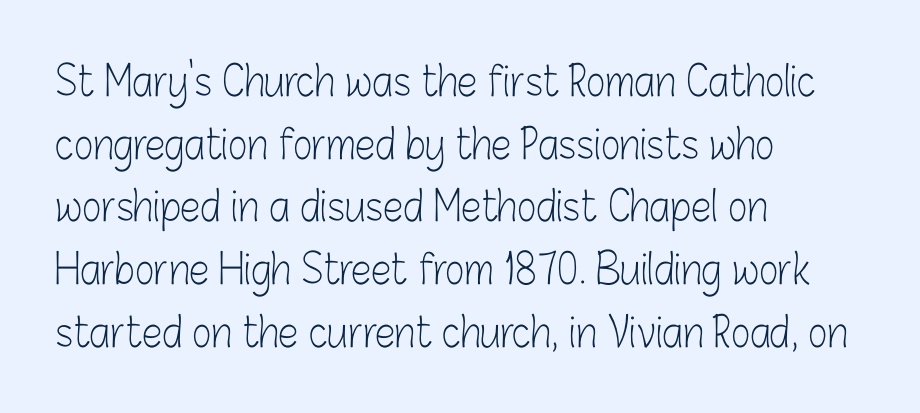
{"serif": "no", "italic": "no", "bold": "no", "weight": "light", "width": "condensed", "stroke_contrast": "low", "x_height": "medium", "monospaced": "no", "underline": "no", "align": "left", "line_spacing": "normal", "line_spacing_ratio": 1.53, "letter_spacing": "normal", "letter_spacing_em": 0.0, "glyph_px": 41}
